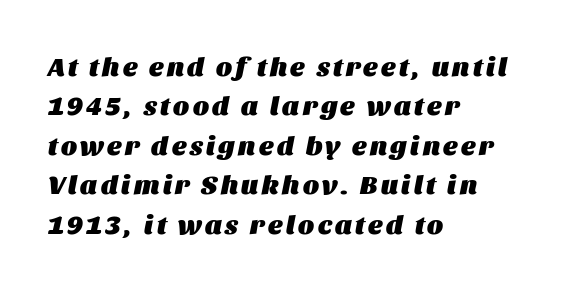
Only glyphs here, with clear space below each row. Bold? Absolutely — the strokes are thick and heavy. The font's italic variant was chosen for this text. Line spacing here is normal.
